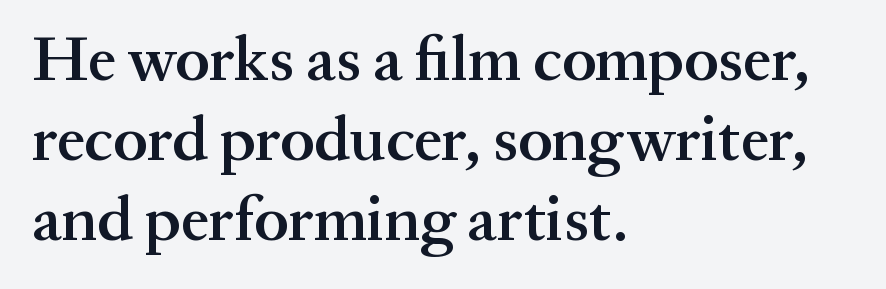
{"serif": "yes", "italic": "no", "bold": "semi", "weight": "semibold", "width": "normal", "stroke_contrast": "medium", "x_height": "medium", "monospaced": "no", "underline": "no", "align": "left", "line_spacing": "normal", "line_spacing_ratio": 1.27, "letter_spacing": "normal", "letter_spacing_em": 0.0, "glyph_px": 63}
